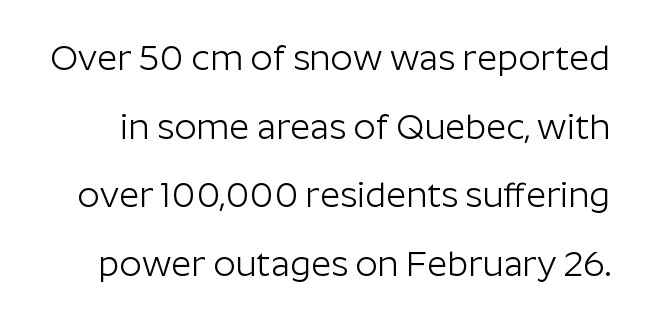
{"serif": "no", "italic": "no", "bold": "no", "weight": "light", "width": "normal", "stroke_contrast": "low", "x_height": "medium", "monospaced": "no", "underline": "no", "line_spacing": "loose", "line_spacing_ratio": 1.96, "letter_spacing": "normal", "letter_spacing_em": 0.0, "glyph_px": 35}
